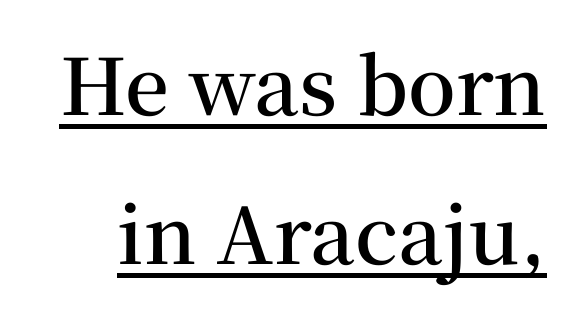
The image shows 78 px semibold serif type, upright; set loose line spacing (1.91x), normal letter spacing, underlined; medium stroke contrast and a medium x-height.
